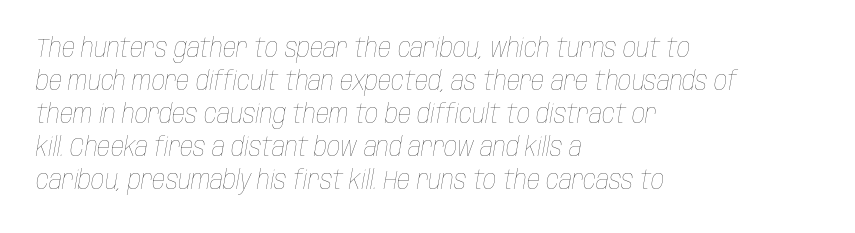
Q: Is the text bold? A: No.
Q: Is the text italic (slanted)? A: Yes, it leans right by about 10 degrees.
Q: Is the text underlined? A: No.
Q: How is the paragraph aligned? A: Left-aligned.
Q: Is the spacing between letters normal or unusually wide? A: Normal.
Q: Is the spacing between lines tight, normal or loose? A: Normal.
